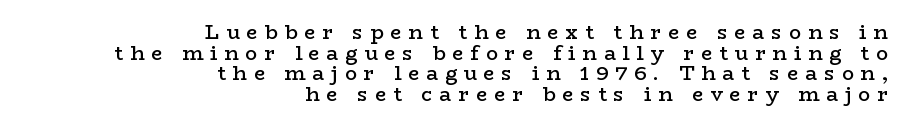
The image shows 20 px text type, upright; set right-aligned, tight line spacing (1.03x), unusually wide letter spacing (+0.34 em), not underlined.
